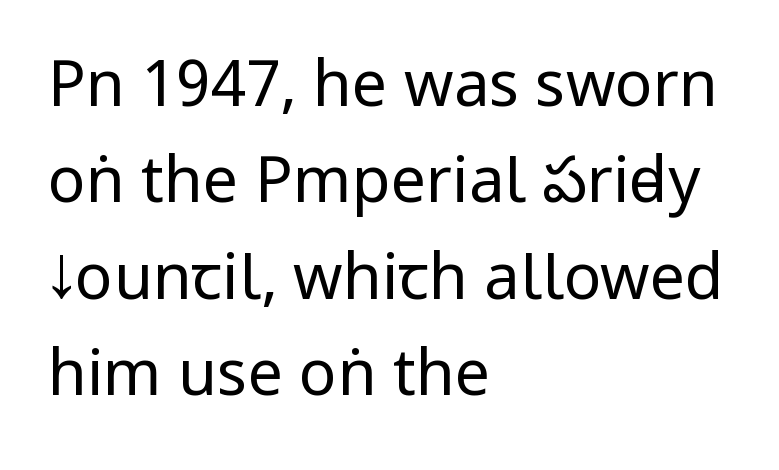
Horizontally, the lines are justified to the leading edge only. Spacing verdict: proportional, widths tailored to each character. The space between consecutive lines is moderate. Compared with typical body copy, the letter spacing here is the same. The typeface chosen for these lines omits serifs.
